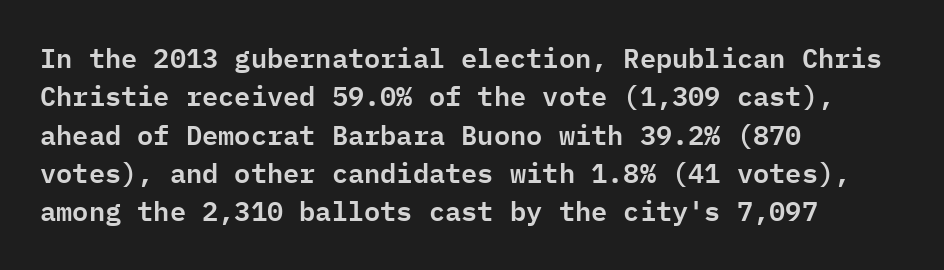
{"italic": "no", "underline": "no", "align": "left", "line_spacing": "normal", "line_spacing_ratio": 1.42, "letter_spacing": "normal", "letter_spacing_em": 0.0, "glyph_px": 27}
